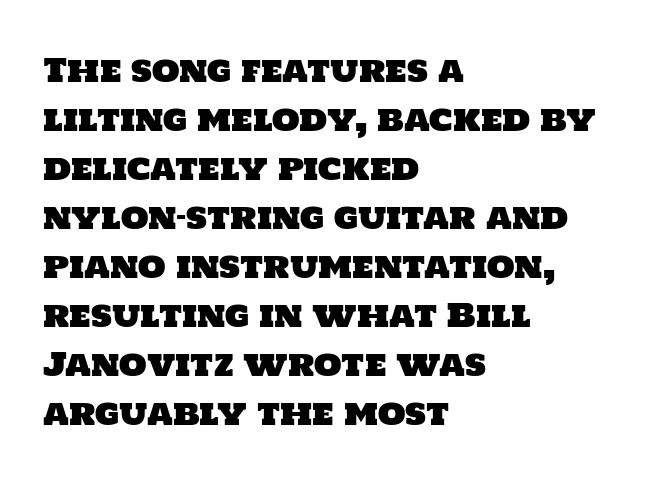
Line beginnings align vertically; line endings do not. Nothing sits at the stroke ends, so this counts as sans-serif. Reading down the column, the eye jumps a familiar distance to each next line. You could not count columns in this text — the font is proportionally spaced. Compared with typical body copy, the letter spacing here is the same. Honestly, there is no underline to notice here at all.
